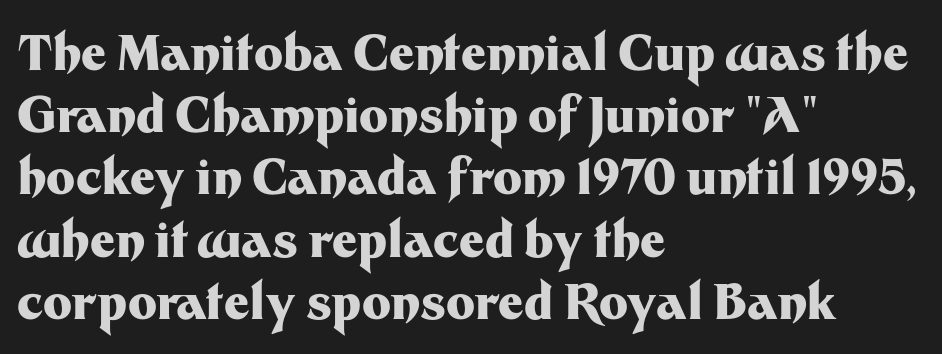
The passage shown is typed in a proportional face where columns would drift. Typesetter's note: full bold, strokes at maximum text heaviness. No word sits above an underline. This sample uses an upright cut, with every glyph sitting square on the baseline.
